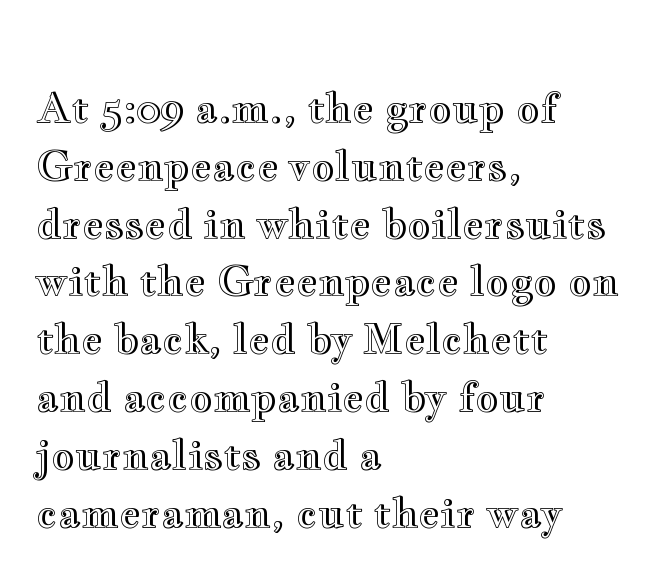
The image shows 41 px wide type, upright; set left-aligned, normal line spacing (1.41x), normal letter spacing, not underlined; a small x-height.
